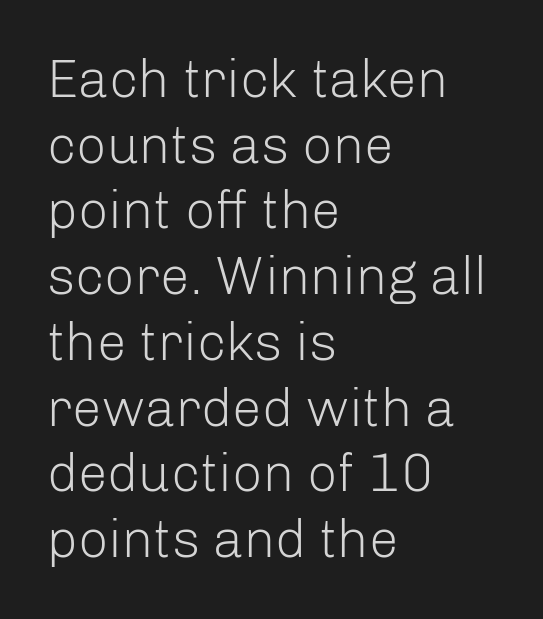
Q: Is the text bold? A: No.
Q: Is the text italic (slanted)? A: No, it is upright.
Q: Is the typeface a serif or a sans-serif typeface? A: Sans-serif.
Q: Is the text underlined? A: No.
Q: How is the paragraph aligned? A: Left-aligned.
Q: Is the spacing between letters normal or unusually wide? A: Normal.
Q: Width (condensed, normal, or wide)? A: Normal.
Q: Stroke contrast? A: Low.
Q: x-height? A: Medium.
Q: Monospaced? A: No.
